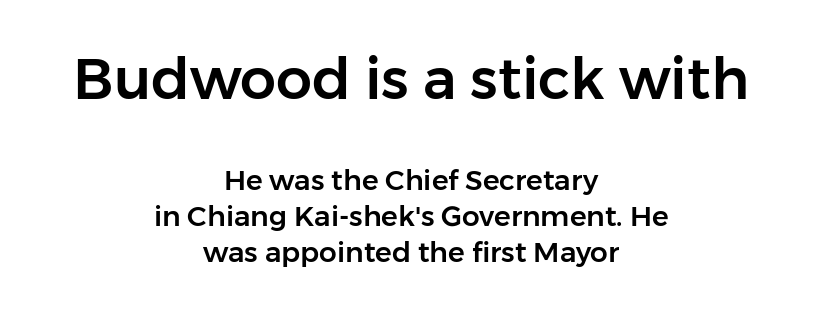
Q: Is the text italic (slanted)? A: No, it is upright.
Q: Is the typeface a serif or a sans-serif typeface? A: Sans-serif.
Q: Is the text underlined? A: No.
Q: How is the paragraph aligned? A: Centered.
Q: Is the spacing between letters normal or unusually wide? A: Normal.
Q: Is the spacing between lines tight, normal or loose? A: Normal.
Q: Which block of text is set in a larger size, the first (top) or the second (bottom)? A: The first (top) one.
Q: Width (condensed, normal, or wide)? A: Normal.
Q: Stroke contrast? A: Low.
Q: x-height? A: Medium.
Q: Monospaced? A: No.
